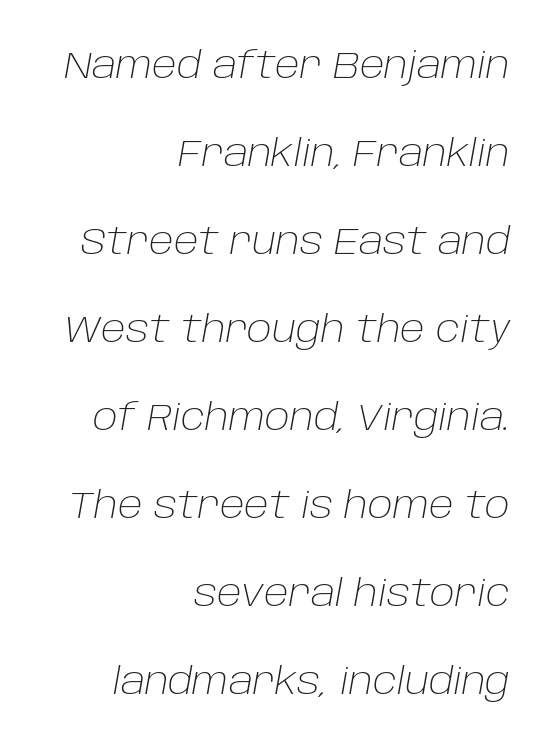
Q: Is the text bold? A: No.
Q: Is the text italic (slanted)? A: Yes, it leans right by about 10 degrees.
Q: Is the text underlined? A: No.
Q: How is the paragraph aligned? A: Right-aligned.
Q: Is the spacing between letters normal or unusually wide? A: Normal.
Q: Is the spacing between lines tight, normal or loose? A: Loose.
Q: Width (condensed, normal, or wide)? A: Normal.
Q: Stroke contrast? A: Low.
Q: x-height? A: Large.
Q: Monospaced? A: No.
